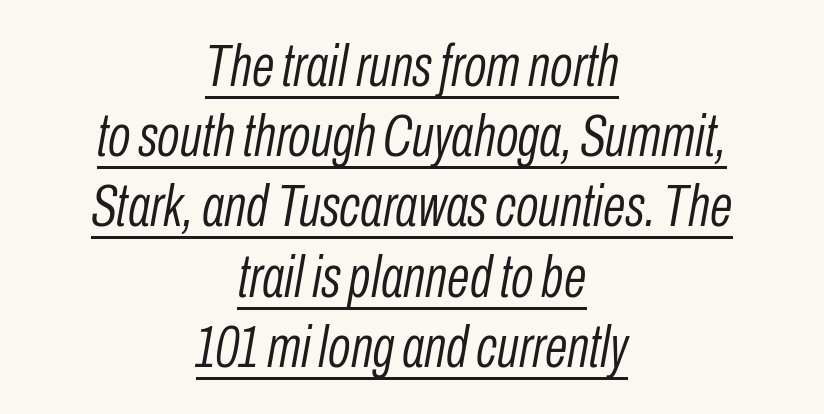
Q: Is the text bold? A: No.
Q: Is the text italic (slanted)? A: Yes, it leans right by about 10 degrees.
Q: Is the text underlined? A: Yes.
Q: How is the paragraph aligned? A: Centered.
Q: Is the spacing between letters normal or unusually wide? A: Normal.
Q: Width (condensed, normal, or wide)? A: Condensed.
Q: Stroke contrast? A: Low.
Q: x-height? A: Medium.
Q: Monospaced? A: No.
